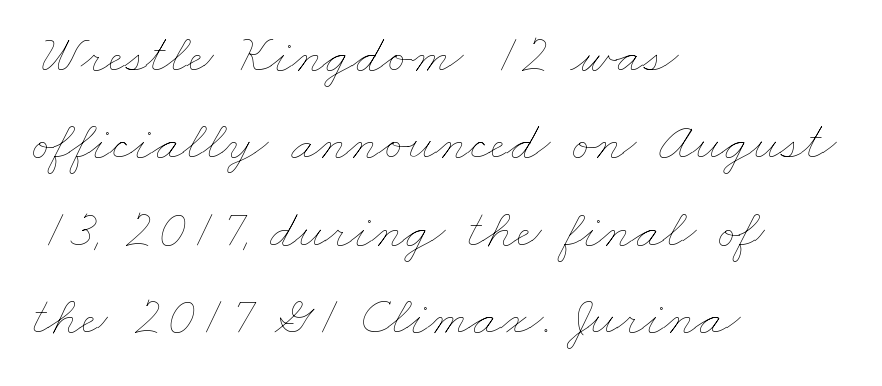
Q: Is the text bold? A: No.
Q: Is the text underlined? A: No.
Q: How is the paragraph aligned? A: Left-aligned.
Q: Is the spacing between letters normal or unusually wide? A: Normal.
Q: Is the spacing between lines tight, normal or loose? A: Normal.
Q: Width (condensed, normal, or wide)? A: Wide.
Q: Stroke contrast? A: Low.
Q: x-height? A: Small.
Q: Monospaced? A: No.
